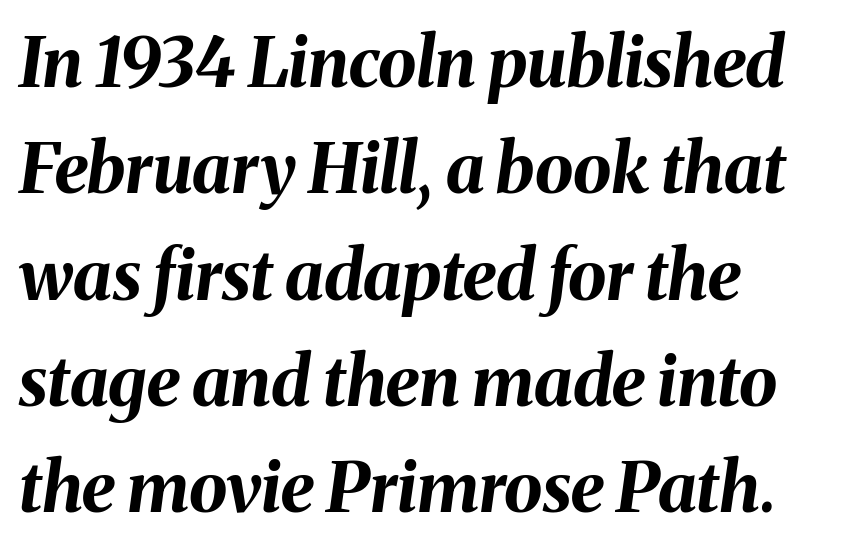
Q: Is the text bold? A: Yes.
Q: Is the text italic (slanted)? A: Yes, it leans right by about 8 degrees.
Q: Is the text underlined? A: No.
Q: How is the paragraph aligned? A: Left-aligned.
Q: Is the spacing between letters normal or unusually wide? A: Normal.
Q: Is the spacing between lines tight, normal or loose? A: Normal.
Q: Width (condensed, normal, or wide)? A: Normal.
Q: Stroke contrast? A: Medium.
Q: x-height? A: Medium.
Q: Monospaced? A: No.
